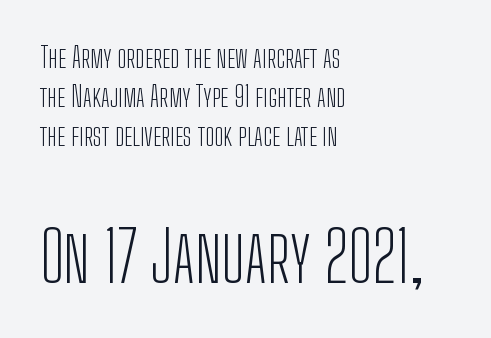
{"serif": "no", "italic": "no", "bold": "no", "weight": "light", "width": "condensed", "stroke_contrast": "low", "x_height": "medium", "monospaced": "no", "underline": "no", "align": "left", "line_spacing": "normal", "line_spacing_ratio": 1.4, "letter_spacing": "normal", "letter_spacing_em": 0.0, "larger_block": "second", "size_ratio": 2.5, "glyph_px": 70}
